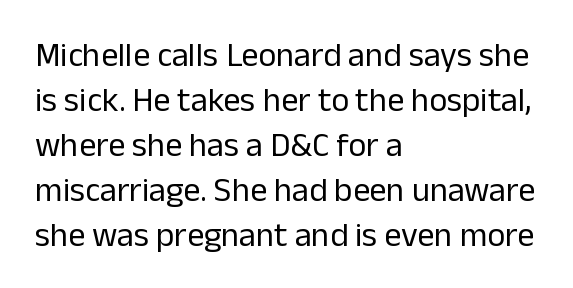
The image shows 34 px regular-weight sans-serif type, upright; set left-aligned, normal line spacing (1.32x), normal letter spacing, not underlined; low stroke contrast and a medium x-height.
